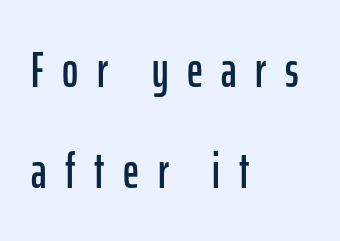
Regarding leading, the lines here are spaced well apart. Alignment: flush left. Beneath every word, the page is bare. Tracking value appears strongly positive — letters spread wide. No feet cap the strokes, marking this as sans-serif type. Vertical strokes here are truly vertical.
